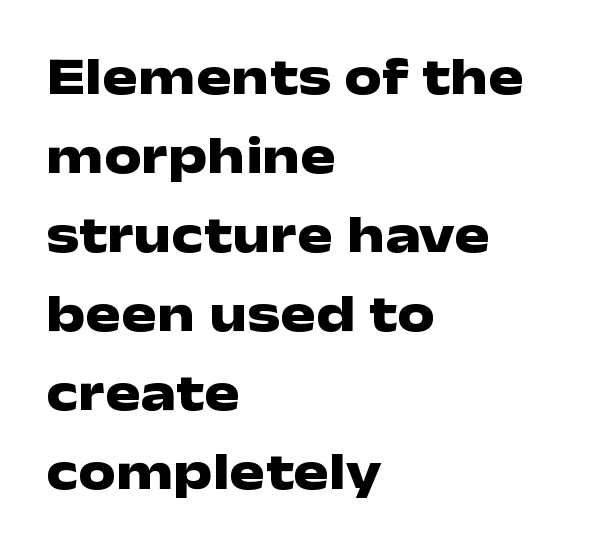
The image shows 53 px heavy, wide sans-serif type, upright; set left-aligned, normal line spacing (1.49x), normal letter spacing, not underlined; low stroke contrast and a medium x-height.
